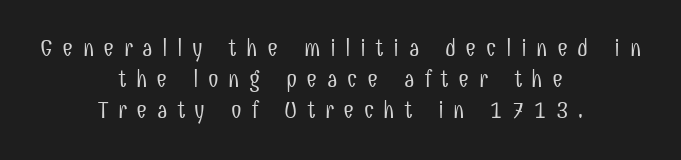
{"italic": "no", "bold": "no", "underline": "no", "align": "center", "line_spacing": "normal", "line_spacing_ratio": 1.3, "letter_spacing": "wide", "letter_spacing_em": 0.39, "glyph_px": 24}
